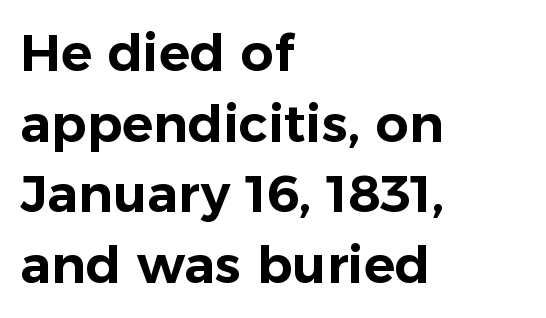
Summary of vertical rhythm: regular, with standard interline spacing. Nope, no serifs anywhere on these letters. Notice how the stems are strictly vertical — no italics here. Horizontal alignment here is leftward, the default for most running prose. Nobody drew a line under any word here.
